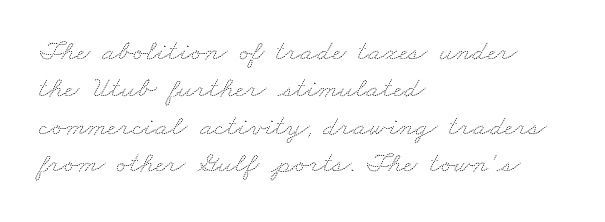
The image shows 30 px thin, wide type; set left-aligned, normal line spacing (1.25x), normal letter spacing, not underlined; medium stroke contrast and a small x-height.
